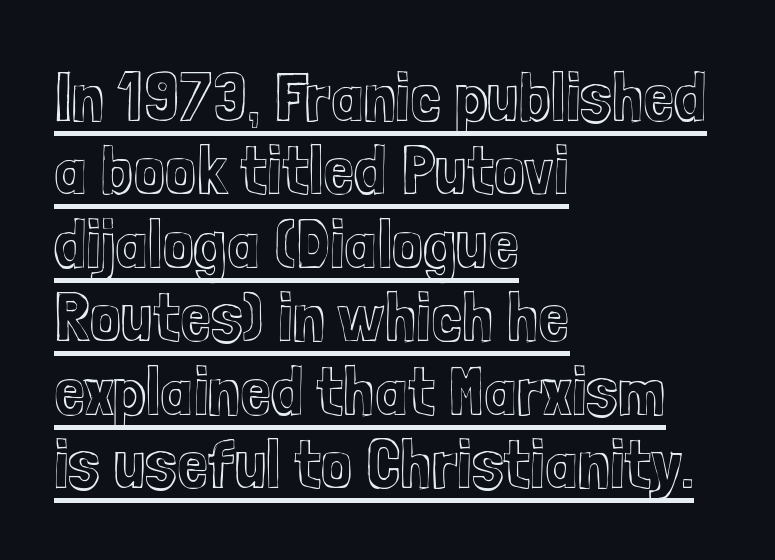
Q: Is the text italic (slanted)? A: No, it is upright.
Q: Is the text underlined? A: Yes.
Q: How is the paragraph aligned? A: Left-aligned.
Q: Is the spacing between letters normal or unusually wide? A: Normal.
Q: Is the spacing between lines tight, normal or loose? A: Tight.
Q: Width (condensed, normal, or wide)? A: Condensed.
Q: x-height? A: Medium.
Q: Monospaced? A: No.
